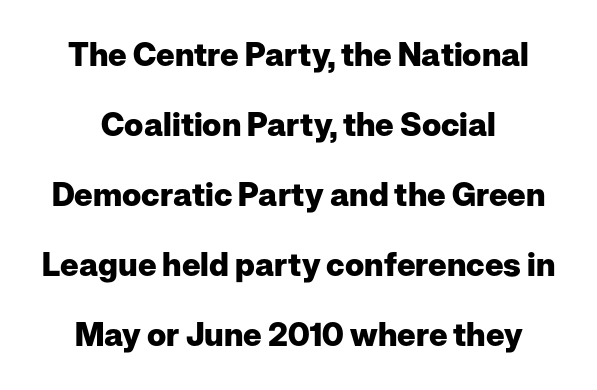
{"serif": "no", "italic": "no", "bold": "yes", "weight": "heavy", "width": "normal", "stroke_contrast": "low", "x_height": "medium", "monospaced": "no", "underline": "no", "line_spacing": "loose", "line_spacing_ratio": 2.19, "letter_spacing": "normal", "letter_spacing_em": 0.0, "glyph_px": 32}
